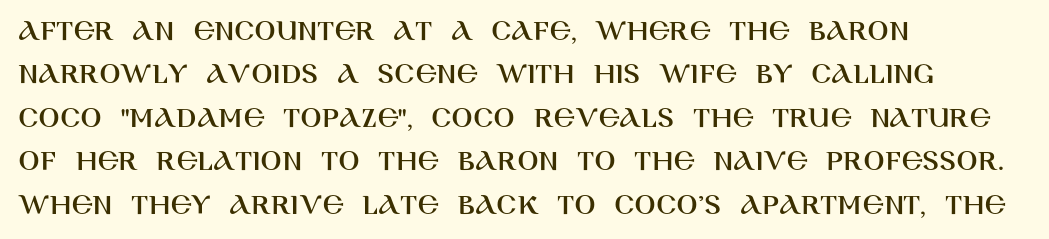
{"serif": "no", "italic": "no", "width": "normal", "stroke_contrast": "high", "x_height": "large", "monospaced": "no", "underline": "no", "align": "left", "line_spacing": "normal", "line_spacing_ratio": 1.4, "letter_spacing": "normal", "letter_spacing_em": 0.0, "glyph_px": 31}
